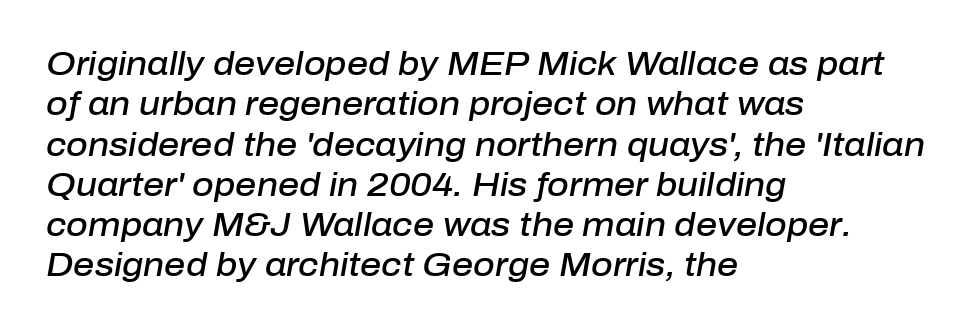
{"italic": "yes", "lean": "right", "slant_degrees": 10, "bold": "semi", "weight": "semibold", "width": "normal", "stroke_contrast": "low", "x_height": "medium", "monospaced": "no", "underline": "no", "align": "left", "line_spacing_ratio": 1.22, "letter_spacing": "normal", "letter_spacing_em": 0.0, "glyph_px": 33}
